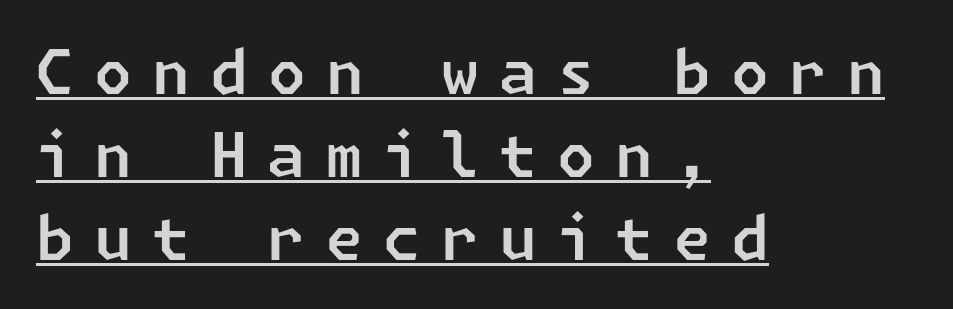
{"serif": "no", "width": "normal", "stroke_contrast": "low", "x_height": "medium", "underline": "yes", "align": "left", "line_spacing": "normal", "line_spacing_ratio": 1.36, "letter_spacing": "wide", "letter_spacing_em": 0.33, "glyph_px": 61}
